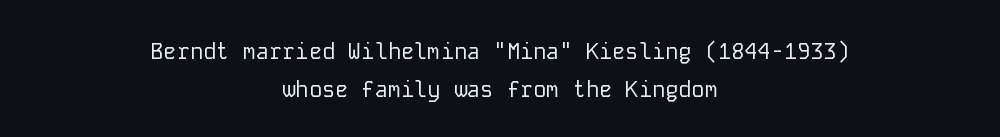
{"italic": "no", "bold": "no", "underline": "no", "align": "center", "line_spacing_ratio": 1.75, "letter_spacing": "normal", "letter_spacing_em": 0.0, "glyph_px": 22}
